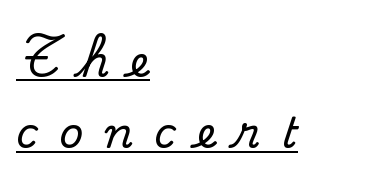
Q: Is the text italic (slanted)? A: Yes.
Q: Is the text underlined? A: Yes.
Q: How is the paragraph aligned? A: Left-aligned.
Q: Is the spacing between letters normal or unusually wide? A: Unusually wide.
Q: Is the spacing between lines tight, normal or loose? A: Normal.
Q: Width (condensed, normal, or wide)? A: Normal.
Q: Stroke contrast? A: Medium.
Q: x-height? A: Small.
Q: Monospaced? A: No.
